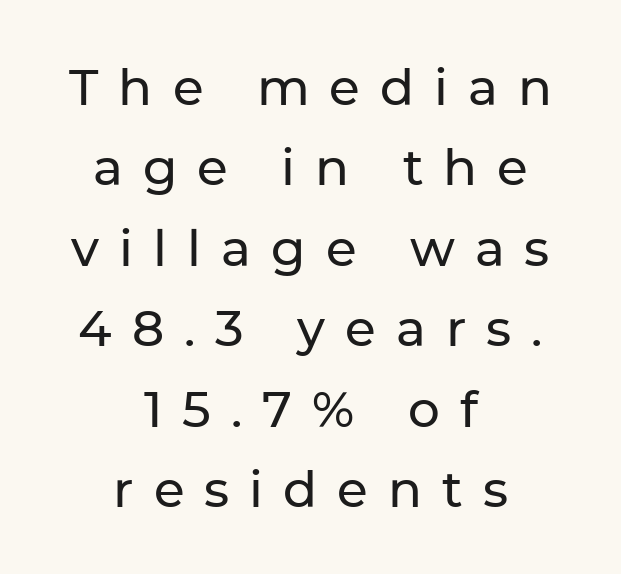
Q: Is the text italic (slanted)? A: No, it is upright.
Q: Is the typeface a serif or a sans-serif typeface? A: Sans-serif.
Q: Is the text underlined? A: No.
Q: How is the paragraph aligned? A: Centered.
Q: Is the spacing between letters normal or unusually wide? A: Unusually wide.
Q: Is the spacing between lines tight, normal or loose? A: Normal.
Q: Width (condensed, normal, or wide)? A: Normal.
Q: Stroke contrast? A: Low.
Q: x-height? A: Medium.
Q: Monospaced? A: No.
